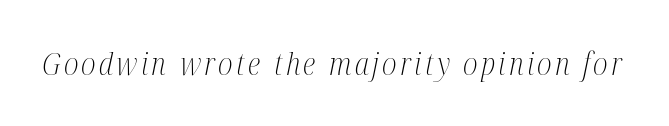
Q: Is the text bold? A: No.
Q: Is the text italic (slanted)? A: Yes, it leans right by about 12 degrees.
Q: Is the typeface a serif or a sans-serif typeface? A: Serif.
Q: Is the text underlined? A: No.
Q: Width (condensed, normal, or wide)? A: Condensed.
Q: Stroke contrast? A: Medium.
Q: x-height? A: Medium.
Q: Monospaced? A: No.
